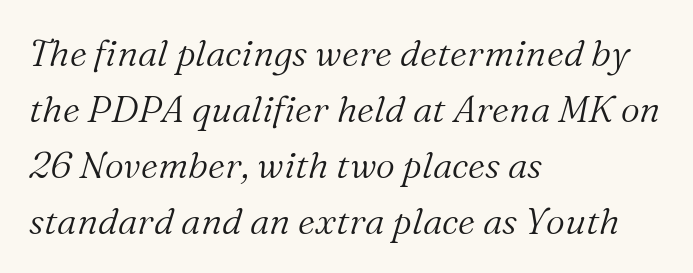
The image shows 37 px light serif type, italic (leaning right); set left-aligned, normal line spacing (1.51x), normal letter spacing, not underlined; medium stroke contrast and a medium x-height.
